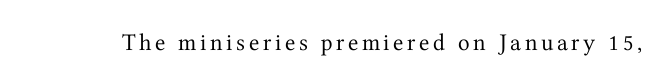
Only glyphs here, with clear space below each row. Posture: upright roman. The font is comparable to plain body text, perhaps lighter.
